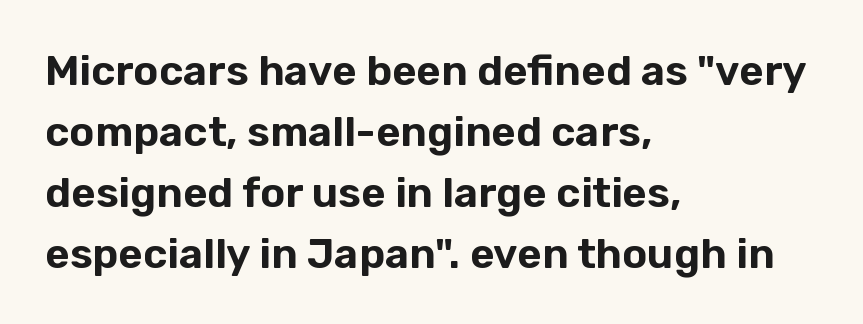
Only glyphs here, with clear space below each row. These lines are rendered in a variable-pitch font. The paragraph has a hard left edge and a soft right edge. Tall strokes in this sample are plumb rather than angled. Stroke terminals: plain, sans-serif.
